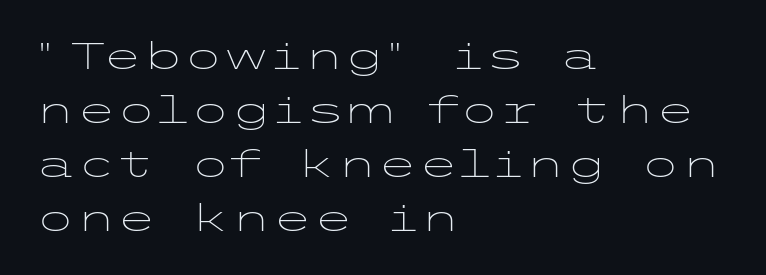
The image shows 37 px light, wide sans-serif type, upright; set left-aligned, normal line spacing (1.46x), normal letter spacing, not underlined; low stroke contrast and a medium x-height.
